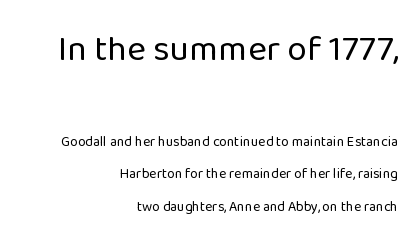
{"serif": "no", "italic": "no", "bold": "no", "weight": "regular", "width": "normal", "stroke_contrast": "low", "x_height": "medium", "monospaced": "no", "underline": "no", "align": "right", "line_spacing": "loose", "line_spacing_ratio": 2.31, "letter_spacing": "normal", "letter_spacing_em": 0.0, "larger_block": "first", "size_ratio": 2.57, "glyph_px": 36}
